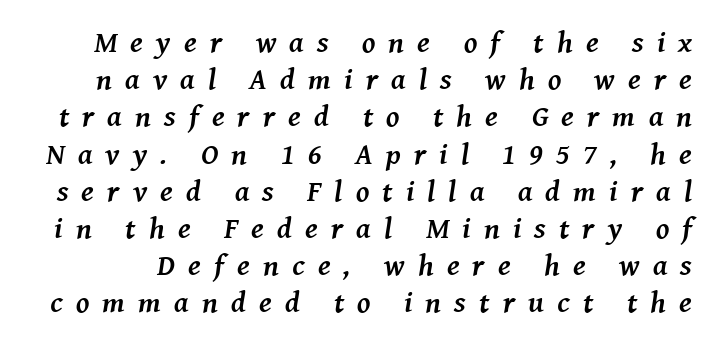
Proportional: the letters do not fall into vertical columns. I'd describe the lettering as bold — thick and assertive. If you drew a line through each stem, it would be angled. Is the letter spacing exaggerated? Yes — the characters are pushed far apart. Check under the words: just untouched page.
